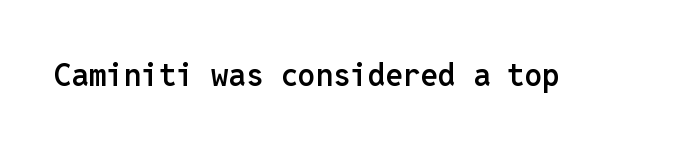
{"serif": "no", "italic": "no", "bold": "semi", "weight": "semibold", "width": "normal", "stroke_contrast": "low", "x_height": "medium", "monospaced": "yes", "underline": "no", "letter_spacing": "normal", "letter_spacing_em": 0.0, "glyph_px": 31}
